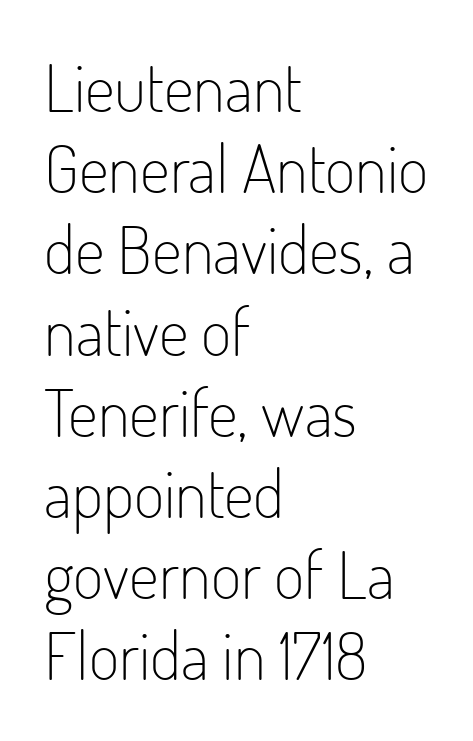
Each row of text sits above clean, open space. The font sits on the lighter half of the weight spectrum, regular included. Type style note: lacks serifs. This rendering leaves character spacing at its baseline value. The passage shown is typed in a proportional face where columns would drift. Tall strokes in this sample are plumb rather than angled.
